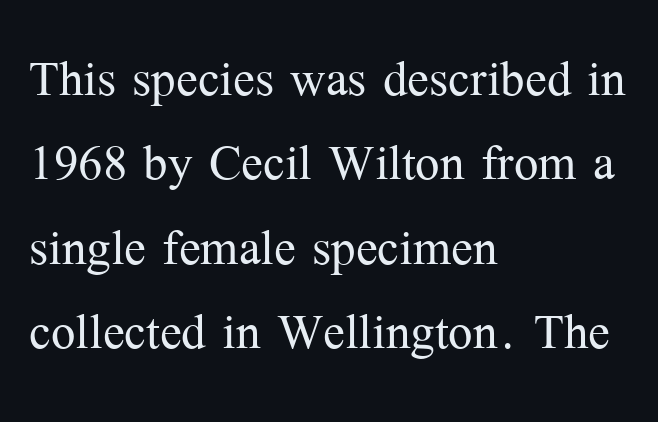
Q: Is the text bold? A: No.
Q: Is the text italic (slanted)? A: No, it is upright.
Q: Is the typeface a serif or a sans-serif typeface? A: Serif.
Q: Is the text underlined? A: No.
Q: How is the paragraph aligned? A: Left-aligned.
Q: Is the spacing between letters normal or unusually wide? A: Normal.
Q: Is the spacing between lines tight, normal or loose? A: Normal.
Q: Width (condensed, normal, or wide)? A: Normal.
Q: Stroke contrast? A: Medium.
Q: x-height? A: Medium.
Q: Monospaced? A: No.
